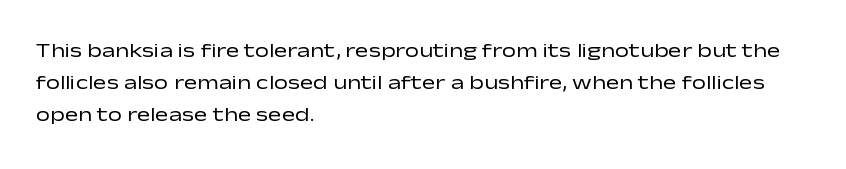
{"italic": "no", "bold": "no", "underline": "no", "align": "left", "line_spacing": "normal", "line_spacing_ratio": 1.6, "letter_spacing": "normal", "letter_spacing_em": 0.0, "glyph_px": 20}
